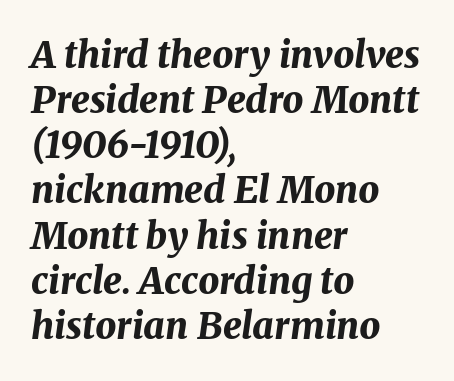
Q: Is the text bold? A: Yes.
Q: Is the text italic (slanted)? A: Yes, it leans right by about 8 degrees.
Q: Is the text underlined? A: No.
Q: How is the paragraph aligned? A: Left-aligned.
Q: Is the spacing between letters normal or unusually wide? A: Normal.
Q: Width (condensed, normal, or wide)? A: Normal.
Q: Stroke contrast? A: Medium.
Q: x-height? A: Medium.
Q: Monospaced? A: No.
